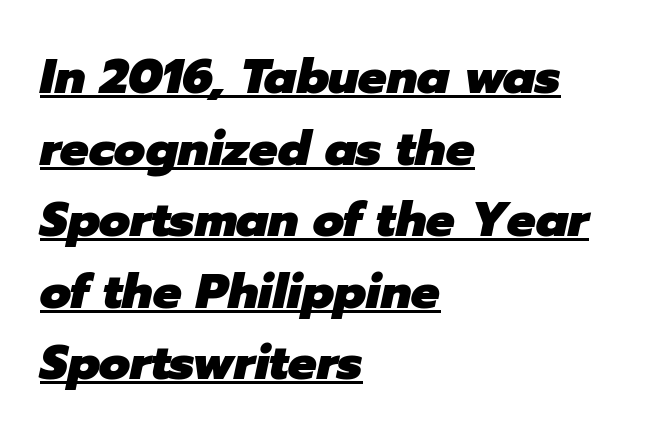
The image shows 48 px heavy type, italic (leaning right); set left-aligned, normal line spacing (1.49x), normal letter spacing, underlined; low stroke contrast and a medium x-height.
